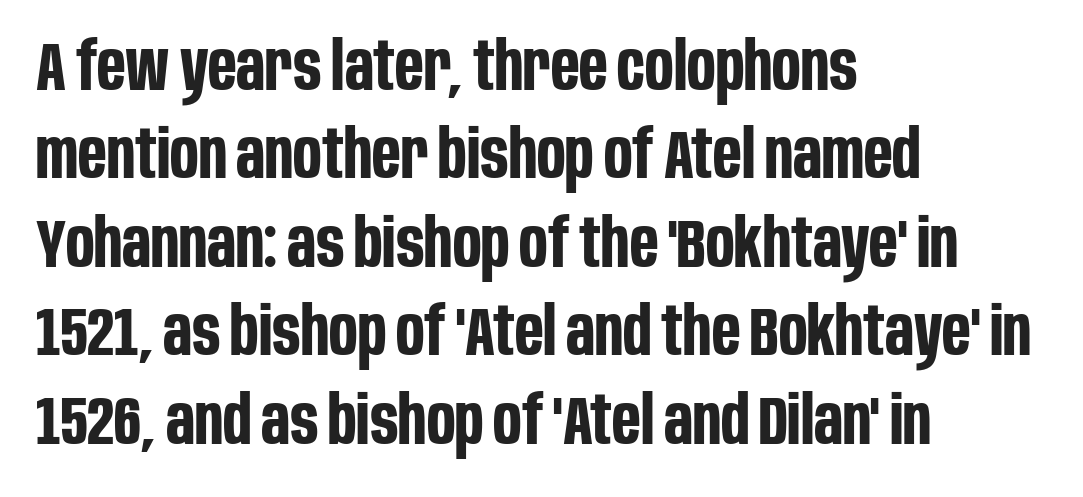
Q: Is the text bold? A: Yes.
Q: Is the text italic (slanted)? A: No, it is upright.
Q: Is the typeface a serif or a sans-serif typeface? A: Sans-serif.
Q: Is the text underlined? A: No.
Q: How is the paragraph aligned? A: Left-aligned.
Q: Is the spacing between letters normal or unusually wide? A: Normal.
Q: Is the spacing between lines tight, normal or loose? A: Normal.
Q: Width (condensed, normal, or wide)? A: Condensed.
Q: Stroke contrast? A: Low.
Q: x-height? A: Large.
Q: Monospaced? A: No.
